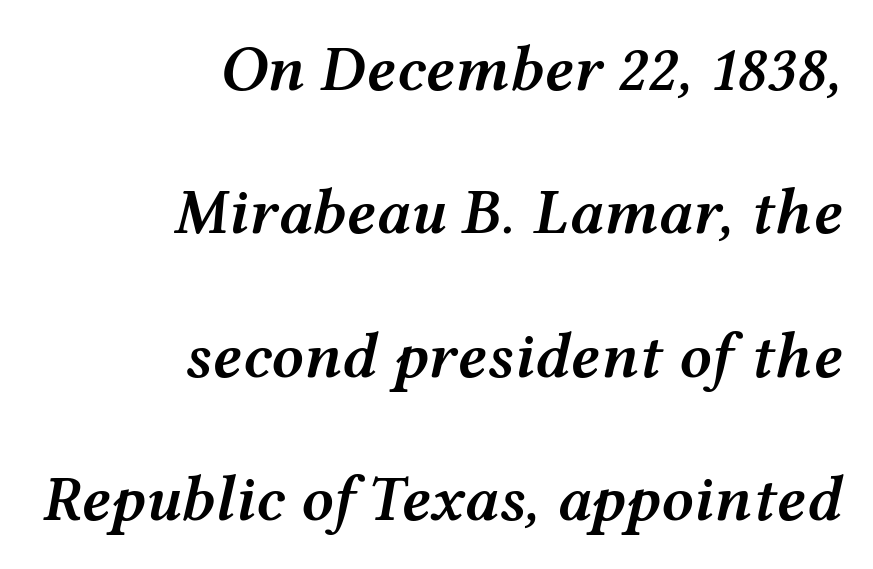
Q: Is the text bold? A: Semi-bold.
Q: Is the text italic (slanted)? A: Yes, it leans right by about 12 degrees.
Q: Is the text underlined? A: No.
Q: How is the paragraph aligned? A: Right-aligned.
Q: Is the spacing between letters normal or unusually wide? A: Normal.
Q: Is the spacing between lines tight, normal or loose? A: Loose.
Q: Width (condensed, normal, or wide)? A: Wide.
Q: Stroke contrast? A: Medium.
Q: x-height? A: Medium.
Q: Monospaced? A: No.
